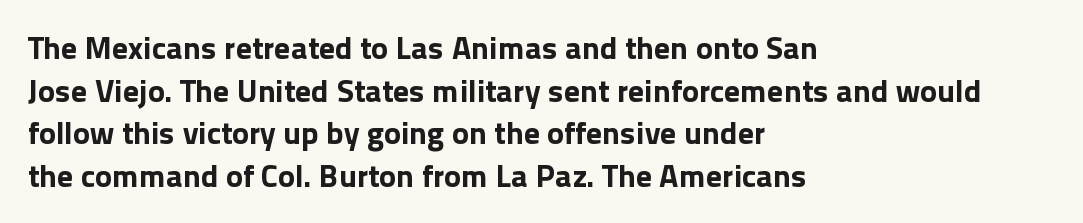
{"serif": "no", "italic": "no", "bold": "yes", "weight": "bold", "width": "normal", "x_height": "medium", "monospaced": "no", "underline": "no", "align": "left", "line_spacing": "normal", "line_spacing_ratio": 1.33, "letter_spacing": "normal", "letter_spacing_em": 0.0, "glyph_px": 32}
